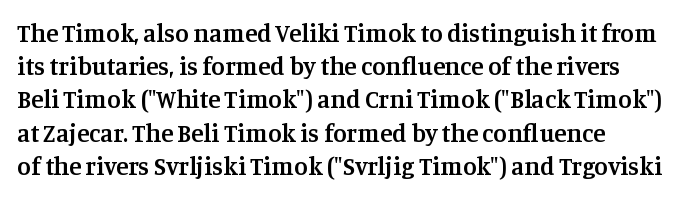
The image shows 25 px text type, upright; set left-aligned, normal line spacing (1.33x), normal letter spacing, not underlined.
